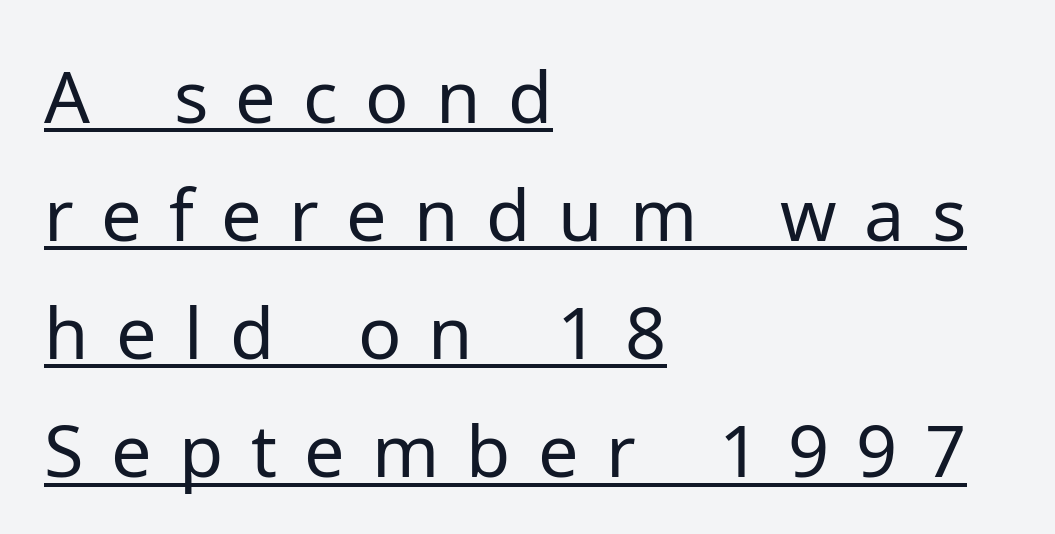
Q: Is the text bold? A: No.
Q: Is the text italic (slanted)? A: No, it is upright.
Q: Is the typeface a serif or a sans-serif typeface? A: Sans-serif.
Q: Is the text underlined? A: Yes.
Q: How is the paragraph aligned? A: Left-aligned.
Q: Is the spacing between letters normal or unusually wide? A: Unusually wide.
Q: Is the spacing between lines tight, normal or loose? A: Normal.
Q: Width (condensed, normal, or wide)? A: Normal.
Q: Stroke contrast? A: Low.
Q: x-height? A: Medium.
Q: Monospaced? A: No.
